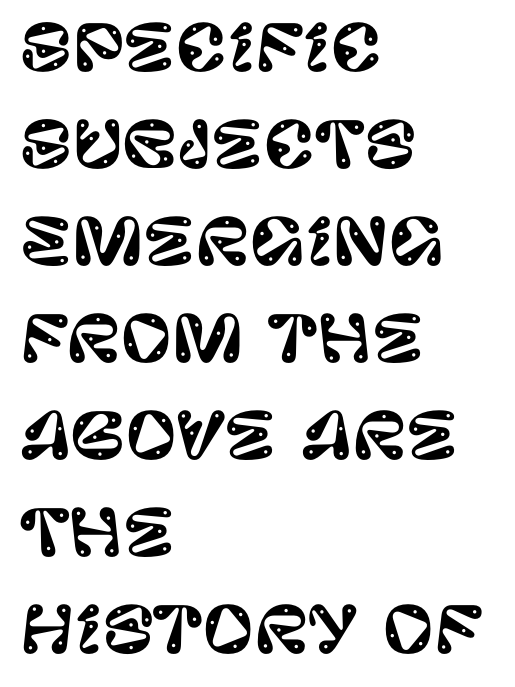
Q: Is the text italic (slanted)? A: Yes.
Q: Is the typeface a serif or a sans-serif typeface? A: Sans-serif.
Q: Is the text underlined? A: No.
Q: How is the paragraph aligned? A: Left-aligned.
Q: Is the spacing between letters normal or unusually wide? A: Normal.
Q: Is the spacing between lines tight, normal or loose? A: Normal.
Q: Width (condensed, normal, or wide)? A: Normal.
Q: Stroke contrast? A: Low.
Q: x-height? A: Large.
Q: Monospaced? A: No.
